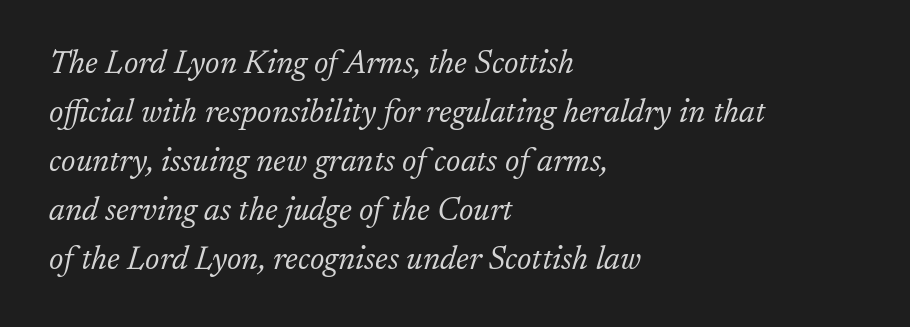
Q: Is the text bold? A: No.
Q: Is the text italic (slanted)? A: Yes, it leans right by about 17 degrees.
Q: Is the typeface a serif or a sans-serif typeface? A: Serif.
Q: Is the text underlined? A: No.
Q: How is the paragraph aligned? A: Left-aligned.
Q: Is the spacing between letters normal or unusually wide? A: Normal.
Q: Is the spacing between lines tight, normal or loose? A: Normal.
Q: Width (condensed, normal, or wide)? A: Normal.
Q: Stroke contrast? A: Low.
Q: x-height? A: Medium.
Q: Monospaced? A: No.
